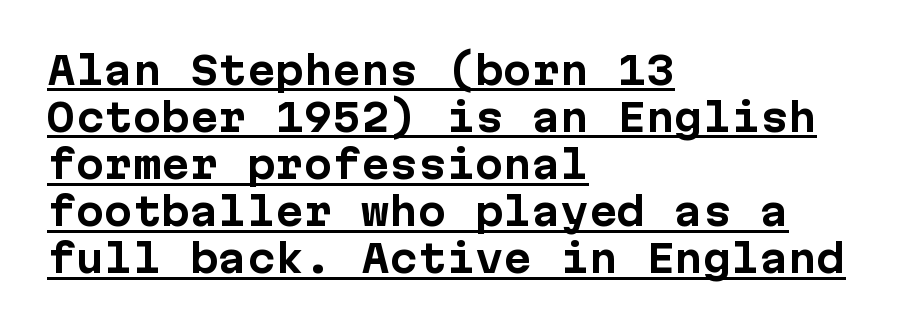
{"serif": "no", "italic": "no", "bold": "yes", "weight": "bold", "width": "normal", "stroke_contrast": "low", "x_height": "medium", "monospaced": "yes", "underline": "yes", "align": "left", "line_spacing_ratio": 1.24, "letter_spacing": "normal", "letter_spacing_em": 0.0, "glyph_px": 38}
